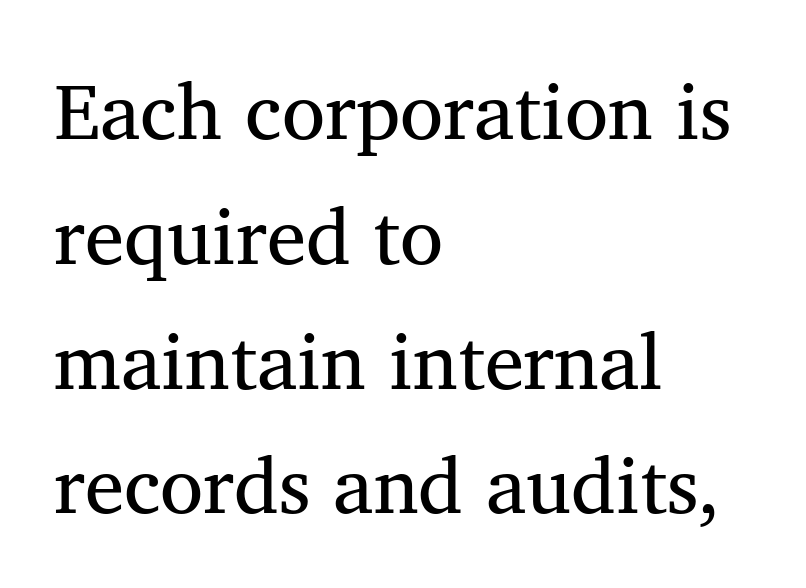
Q: Is the text bold? A: No.
Q: Is the text italic (slanted)? A: No, it is upright.
Q: Is the typeface a serif or a sans-serif typeface? A: Serif.
Q: Is the text underlined? A: No.
Q: How is the paragraph aligned? A: Left-aligned.
Q: Is the spacing between letters normal or unusually wide? A: Normal.
Q: Is the spacing between lines tight, normal or loose? A: Normal.
Q: Width (condensed, normal, or wide)? A: Normal.
Q: Stroke contrast? A: Medium.
Q: x-height? A: Medium.
Q: Monospaced? A: No.
